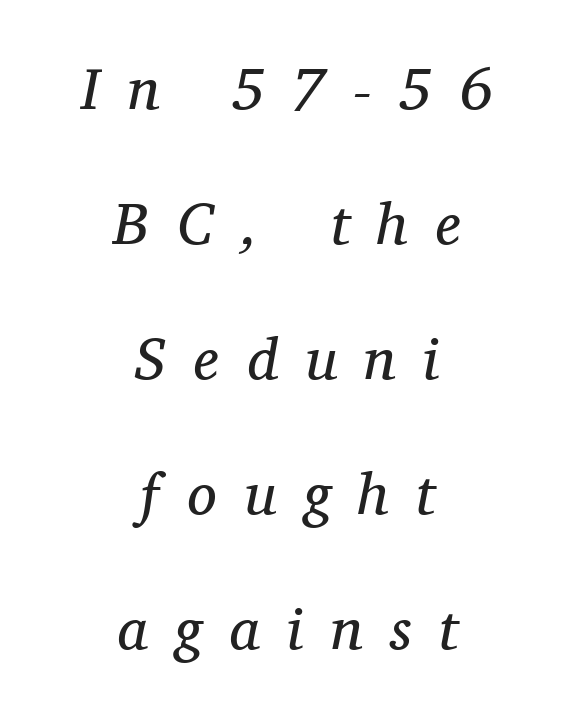
The image shows 59 px regular-weight serif type, italic (leaning right); set centered, loose line spacing (2.29x), unusually wide letter spacing (+0.47 em), not underlined; medium stroke contrast and a medium x-height.
